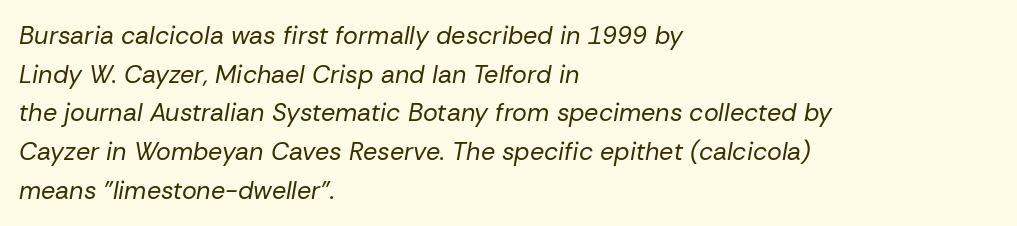
Q: Is the text bold? A: No.
Q: Is the text italic (slanted)? A: Yes, it leans right by about 10 degrees.
Q: Is the text underlined? A: No.
Q: How is the paragraph aligned? A: Left-aligned.
Q: Is the spacing between letters normal or unusually wide? A: Normal.
Q: Is the spacing between lines tight, normal or loose? A: Normal.
